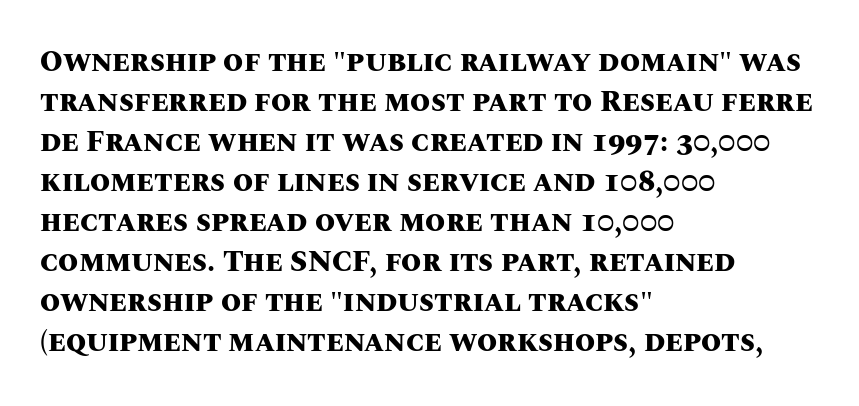
{"italic": "no", "bold": "yes", "weight": "heavy", "width": "normal", "stroke_contrast": "medium", "x_height": "large", "monospaced": "no", "underline": "no", "align": "left", "line_spacing": "normal", "line_spacing_ratio": 1.38, "letter_spacing": "normal", "letter_spacing_em": 0.0, "glyph_px": 29}
